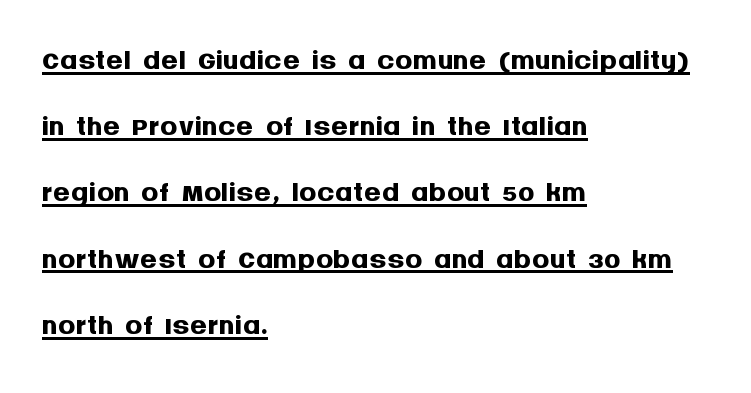
Observe the ordinary spacing: letters are neighbours, not strangers. The line-height multiplier appears to be the usual default. Teacher's note: observe the even left margin — that is flush-left alignment. The lettering holds an erect, upright posture throughout. You could not count columns in this text — the font is proportionally spaced.
